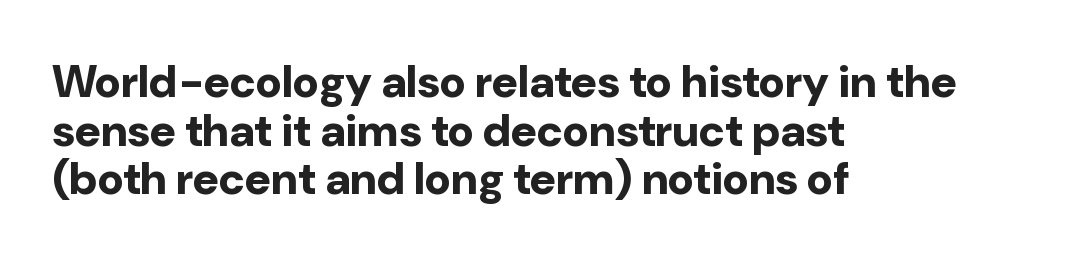
The image shows 45 px bold sans-serif type, upright; set left-aligned, tight line spacing (1.08x), normal letter spacing, not underlined; low stroke contrast and a medium x-height.
